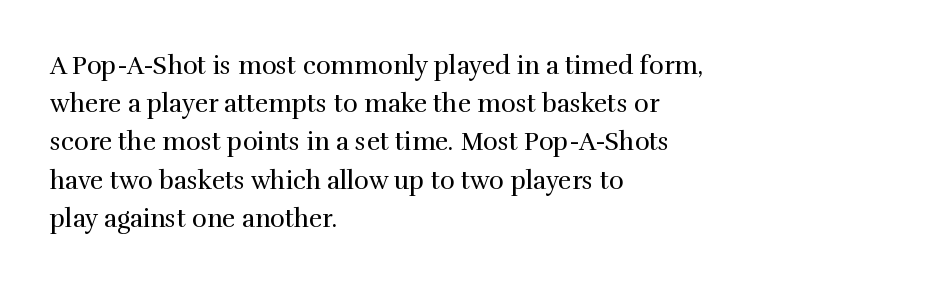
The glyphs are unaccompanied by any horizontal stroke below them. Posture: vertical. These lines keep a tight, regular rhythm from letter to letter. Interline gaps are of average width in this sample. The paragraph shown leans on its left margin.
